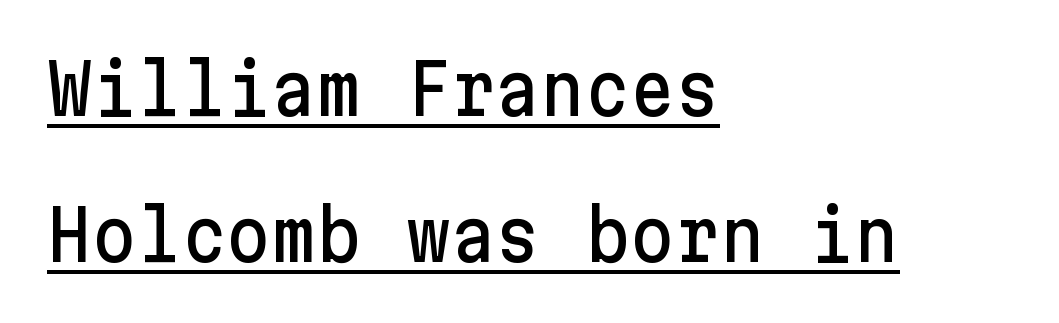
Does a line run under the words? Yes, clearly. The rag falls on the right side of this text block. No feet cap the strokes, marking this as sans-serif type. Honestly, the letter spacing is just normal — you wouldn't notice it. Vertically, the passage feels expansive, rows floating well apart. These lines were composed using upright roman letters.
